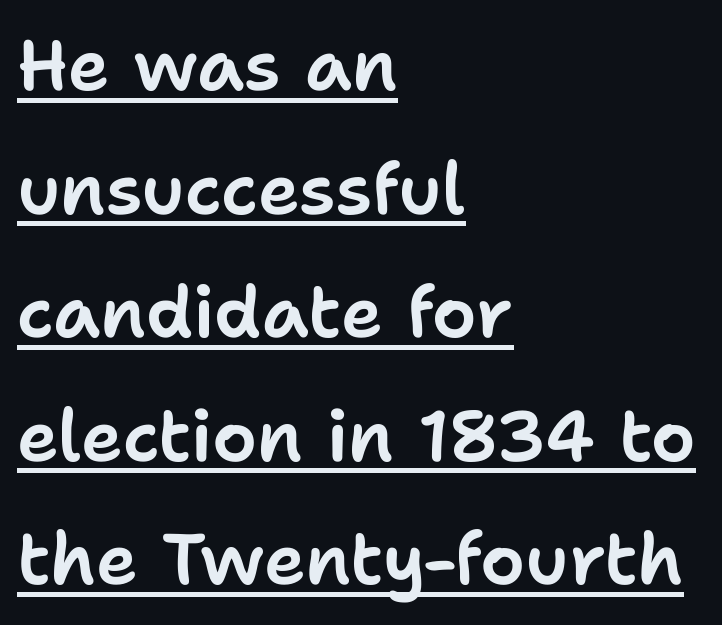
Q: Is the text italic (slanted)? A: No, it is upright.
Q: Is the typeface a serif or a sans-serif typeface? A: Sans-serif.
Q: Is the text underlined? A: Yes.
Q: How is the paragraph aligned? A: Left-aligned.
Q: Is the spacing between letters normal or unusually wide? A: Normal.
Q: Width (condensed, normal, or wide)? A: Normal.
Q: Stroke contrast? A: Low.
Q: x-height? A: Medium.
Q: Monospaced? A: No.
